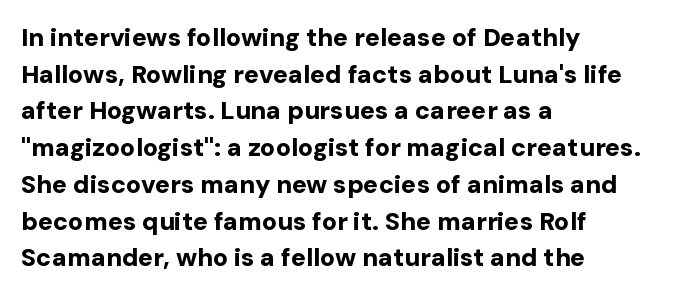
Q: Is the text bold? A: Yes.
Q: Is the text italic (slanted)? A: No, it is upright.
Q: Is the text underlined? A: No.
Q: How is the paragraph aligned? A: Left-aligned.
Q: Is the spacing between letters normal or unusually wide? A: Normal.
Q: Is the spacing between lines tight, normal or loose? A: Normal.
